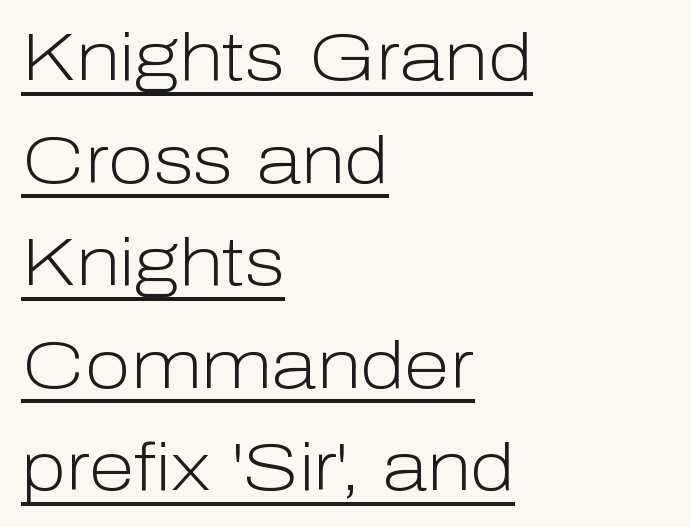
Q: Is the text bold? A: No.
Q: Is the text italic (slanted)? A: No, it is upright.
Q: Is the typeface a serif or a sans-serif typeface? A: Sans-serif.
Q: Is the text underlined? A: Yes.
Q: How is the paragraph aligned? A: Left-aligned.
Q: Is the spacing between letters normal or unusually wide? A: Normal.
Q: Is the spacing between lines tight, normal or loose? A: Normal.
Q: Width (condensed, normal, or wide)? A: Normal.
Q: Stroke contrast? A: Low.
Q: x-height? A: Medium.
Q: Monospaced? A: No.
